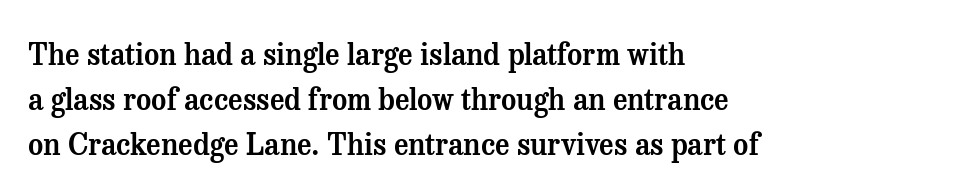
Regarding leading, the lines here are spaced in the standard way. Is this a sans? No — the strokes have serifs. Typeset ragged right — the left edge is the straight one. Think of a printed novel: that variable character pitch is what you see here.
